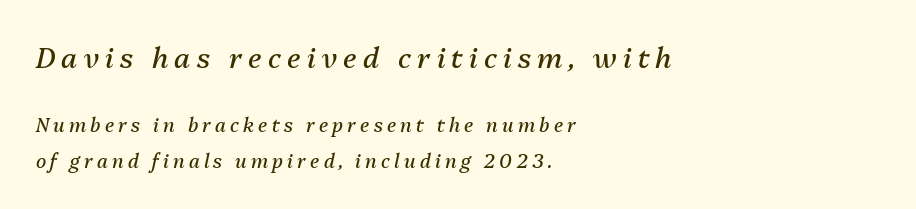
{"italic": "yes", "lean": "right", "slant_degrees": 13, "bold": "no", "weight": "regular", "width": "normal", "stroke_contrast": "medium", "x_height": "medium", "monospaced": "no", "underline": "no", "align": "left", "line_spacing_ratio": 1.86, "letter_spacing": "wide", "letter_spacing_em": 0.22, "larger_block": "first", "size_ratio": 1.47, "glyph_px": 28}
